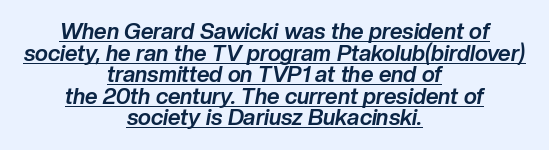
Horizontal alignment here is central, giving a formal, balanced look. In terms of leading, this rendering errs on the cramped side. Students, observe the line beneath the letters — that is underlining. The letters are bold, with thick, heavy strokes. Tracking here is standard; glyphs follow each other at the usual distance.
